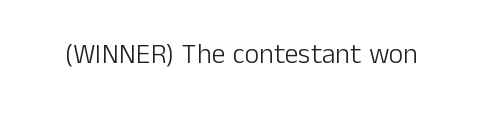
{"serif": "no", "italic": "no", "bold": "no", "weight": "light", "width": "normal", "stroke_contrast": "low", "x_height": "medium", "monospaced": "no", "underline": "no", "letter_spacing": "normal", "letter_spacing_em": 0.0, "glyph_px": 28}
